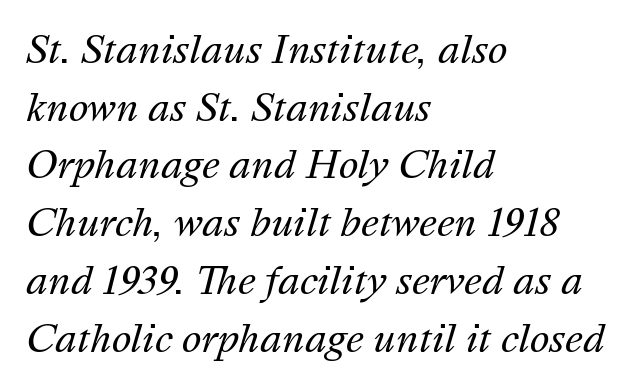
The space directly below the letters is spotless. The whole block is typeset with a tilt. These glyphs show unthickened strokes, regular width or finer. Leading: standard.
